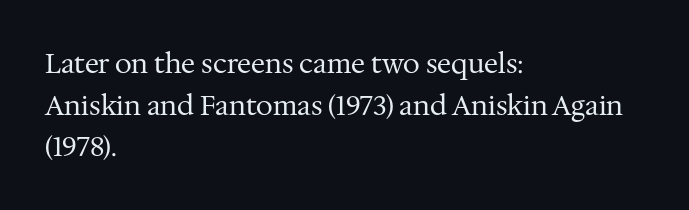
{"italic": "no", "bold": "no", "underline": "no", "align": "left", "line_spacing": "normal", "line_spacing_ratio": 1.54, "letter_spacing": "normal", "letter_spacing_em": 0.0, "glyph_px": 27}
